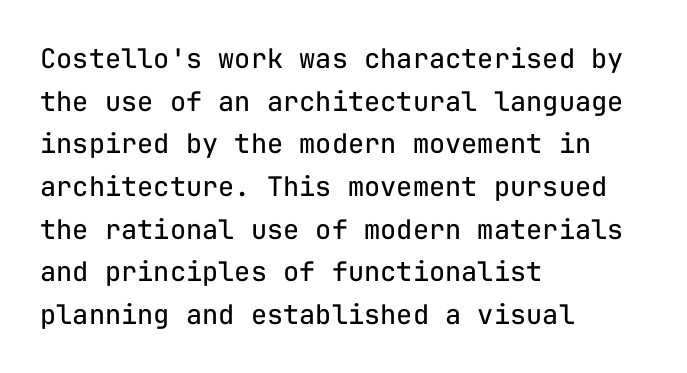
Q: Is the text bold? A: No.
Q: Is the text italic (slanted)? A: No, it is upright.
Q: Is the text underlined? A: No.
Q: How is the paragraph aligned? A: Left-aligned.
Q: Is the spacing between letters normal or unusually wide? A: Normal.
Q: Is the spacing between lines tight, normal or loose? A: Normal.
